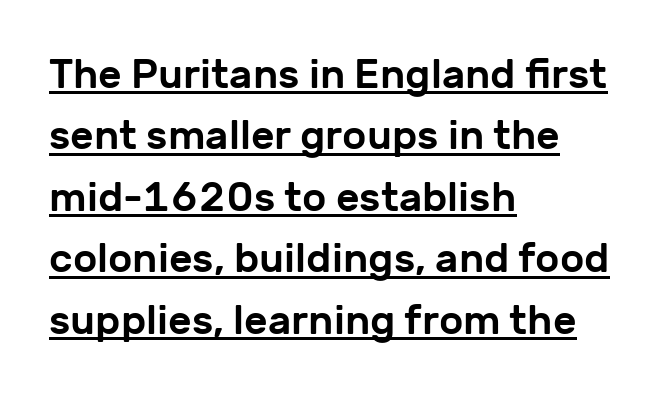
Q: Is the text italic (slanted)? A: No, it is upright.
Q: Is the typeface a serif or a sans-serif typeface? A: Sans-serif.
Q: Is the text underlined? A: Yes.
Q: How is the paragraph aligned? A: Left-aligned.
Q: Is the spacing between letters normal or unusually wide? A: Normal.
Q: Is the spacing between lines tight, normal or loose? A: Normal.
Q: Width (condensed, normal, or wide)? A: Normal.
Q: Stroke contrast? A: Low.
Q: x-height? A: Medium.
Q: Monospaced? A: No.
